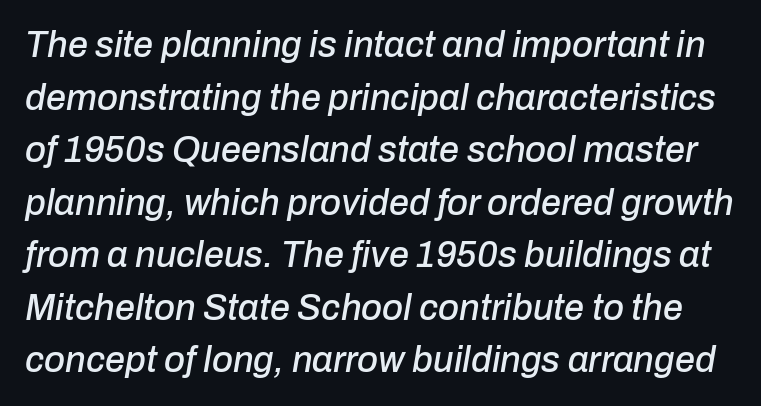
{"italic": "yes", "lean": "right", "slant_degrees": 10, "width": "normal", "stroke_contrast": "low", "x_height": "medium", "monospaced": "no", "underline": "no", "line_spacing": "normal", "line_spacing_ratio": 1.46, "letter_spacing": "normal", "letter_spacing_em": 0.0, "glyph_px": 36}
